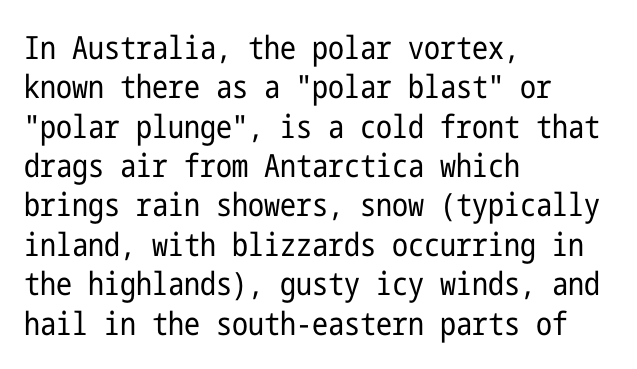
The image shows 32 px regular-weight, condensed sans-serif type, upright; set left-aligned, line spacing 1.23x, normal letter spacing, not underlined; low stroke contrast and a medium x-height.
